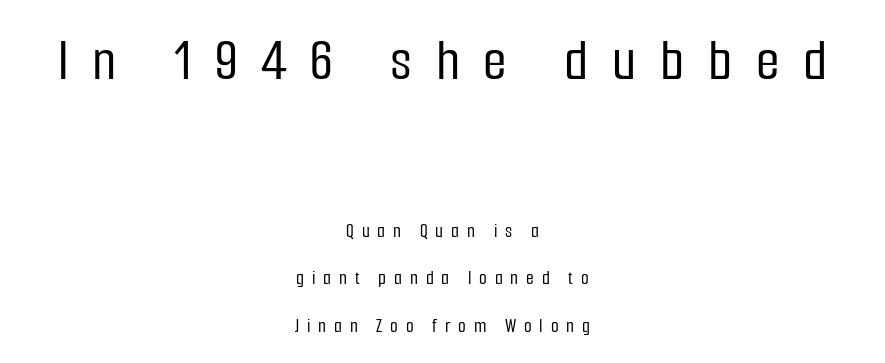
{"serif": "no", "italic": "no", "width": "condensed", "stroke_contrast": "low", "x_height": "medium", "monospaced": "no", "underline": "no", "align": "center", "line_spacing": "loose", "line_spacing_ratio": 2.39, "letter_spacing": "wide", "letter_spacing_em": 0.39, "larger_block": "first", "size_ratio": 3.05, "glyph_px": 61}
